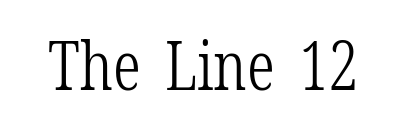
The image shows 68 px light, condensed serif type, upright; set normal letter spacing, not underlined; low stroke contrast and a medium x-height.
